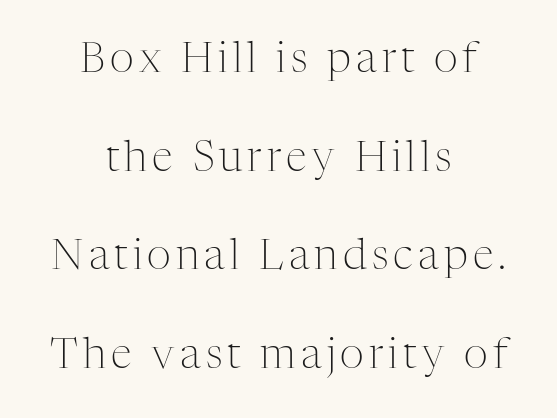
The image shows 42 px light serif type, upright; set centered, loose line spacing (2.35x), not underlined; medium stroke contrast and a medium x-height.
